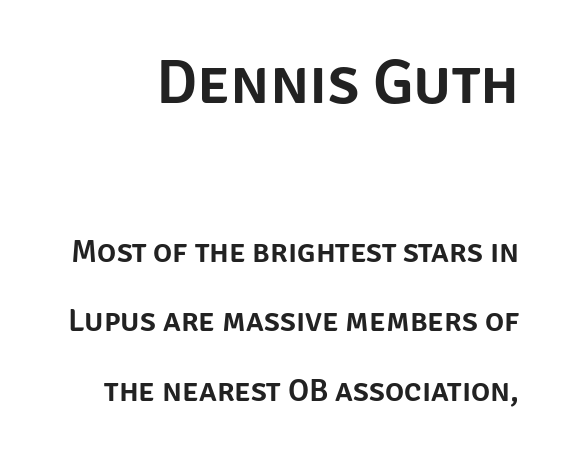
The image shows 63 px sans-serif type, upright; set loose line spacing (2.18x), normal letter spacing, not underlined; the first (top) block is 1.97x larger; low stroke contrast and a large x-height.
